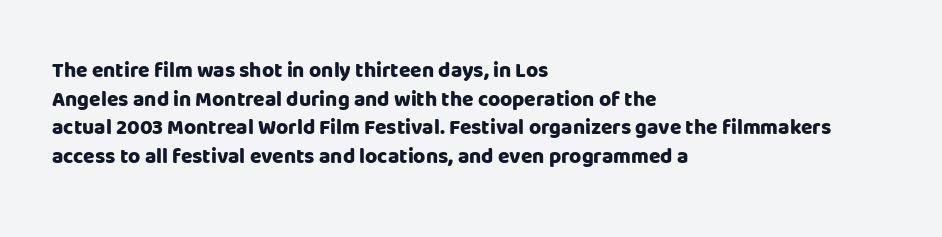
{"italic": "no", "bold": "yes", "underline": "no", "align": "left", "line_spacing": "normal", "line_spacing_ratio": 1.36, "letter_spacing": "normal", "letter_spacing_em": 0.0, "glyph_px": 21}
